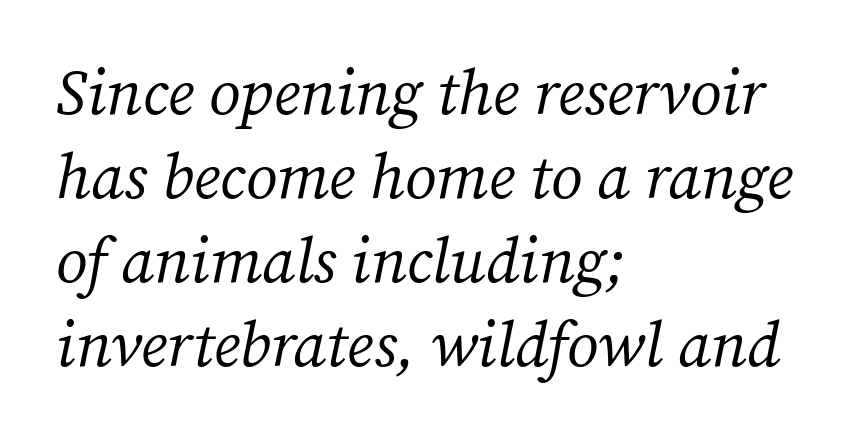
{"serif": "yes", "italic": "yes", "lean": "right", "slant_degrees": 12, "bold": "no", "weight": "regular", "width": "normal", "stroke_contrast": "medium", "x_height": "medium", "monospaced": "no", "underline": "no", "align": "left", "line_spacing": "normal", "line_spacing_ratio": 1.31, "letter_spacing": "normal", "letter_spacing_em": 0.0, "glyph_px": 64}
